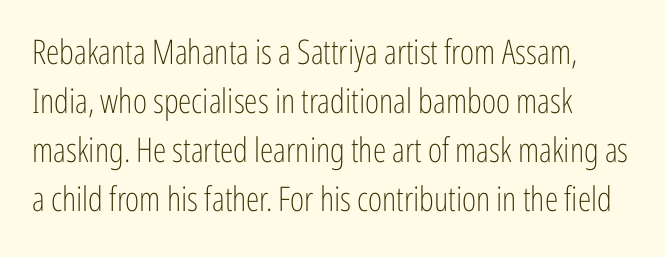
{"serif": "no", "italic": "no", "bold": "no", "weight": "light", "width": "condensed", "stroke_contrast": "low", "x_height": "medium", "monospaced": "no", "underline": "no", "align": "left", "line_spacing": "normal", "line_spacing_ratio": 1.44, "letter_spacing": "normal", "letter_spacing_em": 0.0, "glyph_px": 34}
